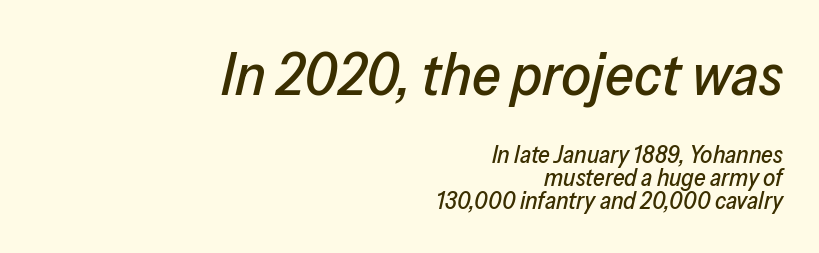
The image shows 59 px text type, italic (leaning right); set right-aligned, tight line spacing (0.95x), normal letter spacing, not underlined; the first (top) block is 2.46x larger; low stroke contrast and a medium x-height.
